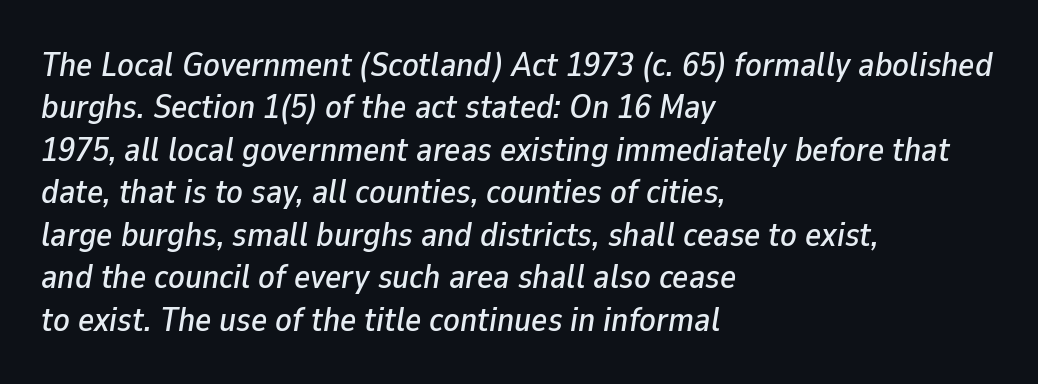
The image shows 34 px text type, italic (leaning right); set left-aligned, normal line spacing (1.25x), normal letter spacing, not underlined; low stroke contrast and a medium x-height.
